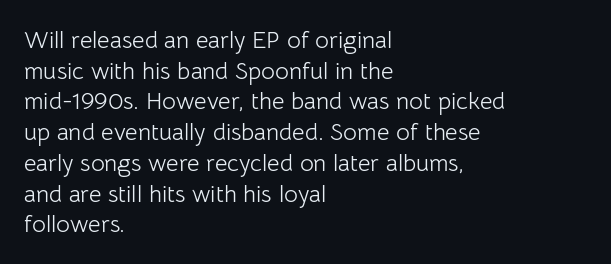
Is the type heavy? It reads as light-to-regular instead. Leftover space on each line is placed entirely after the last word. Characters follow at the spacing the type designer built in. The passage shown stacks its lines at a standard gap.
